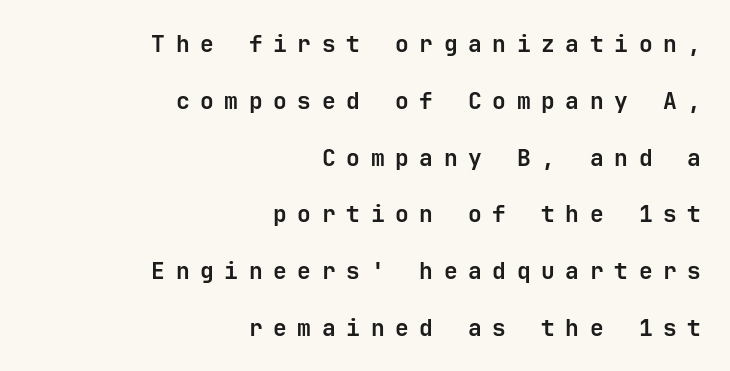
Q: Is the text bold? A: Yes.
Q: Is the text italic (slanted)? A: No, it is upright.
Q: Is the text underlined? A: No.
Q: How is the paragraph aligned? A: Right-aligned.
Q: Is the spacing between letters normal or unusually wide? A: Unusually wide.
Q: Is the spacing between lines tight, normal or loose? A: Loose.
